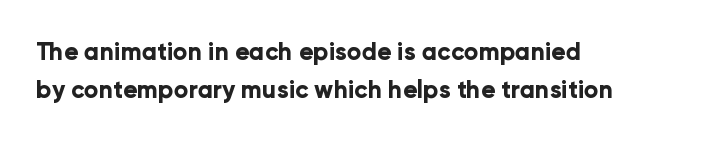
{"italic": "no", "bold": "yes", "underline": "no", "align": "left", "line_spacing": "normal", "line_spacing_ratio": 1.58, "letter_spacing": "normal", "letter_spacing_em": 0.0, "glyph_px": 24}
